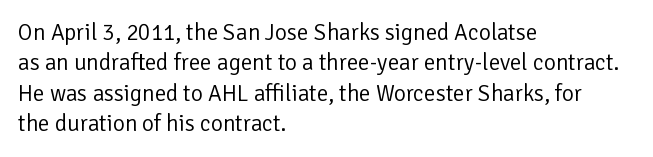
The space directly below the letters is spotless. Caption: standard tracking, unaltered. Vertically, the passage feels balanced, rows spaced as you'd expect. Does the lettering tilt? It doesn't — this is upright.
